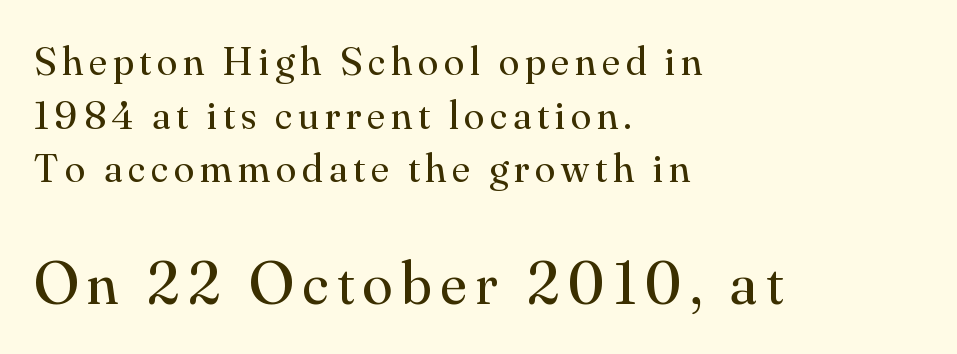
{"serif": "yes", "italic": "no", "bold": "no", "weight": "regular", "width": "normal", "stroke_contrast": "medium", "x_height": "small", "monospaced": "no", "underline": "no", "align": "left", "line_spacing": "normal", "line_spacing_ratio": 1.31, "larger_block": "second", "size_ratio": 1.49, "glyph_px": 61}
